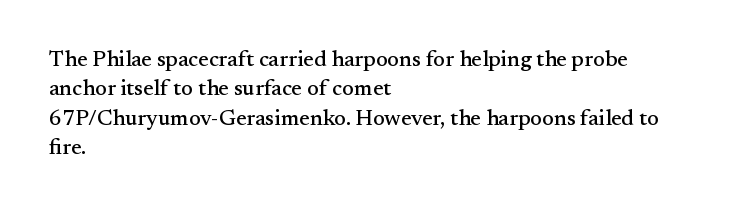
Q: Is the text italic (slanted)? A: No, it is upright.
Q: Is the text underlined? A: No.
Q: How is the paragraph aligned? A: Left-aligned.
Q: Is the spacing between letters normal or unusually wide? A: Normal.
Q: Is the spacing between lines tight, normal or loose? A: Normal.
